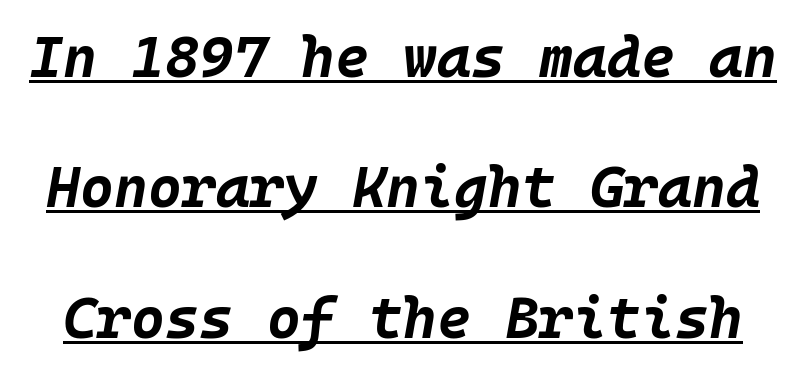
The image shows 58 px bold type, italic (leaning right); set loose line spacing (2.25x), normal letter spacing, underlined; low stroke contrast and a large x-height.
